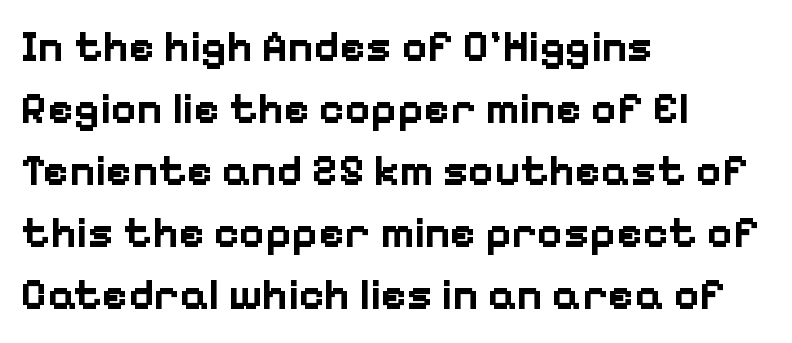
The image shows 44 px bold sans-serif type, upright; set left-aligned, normal line spacing (1.41x), normal letter spacing, not underlined; low stroke contrast and a medium x-height.
